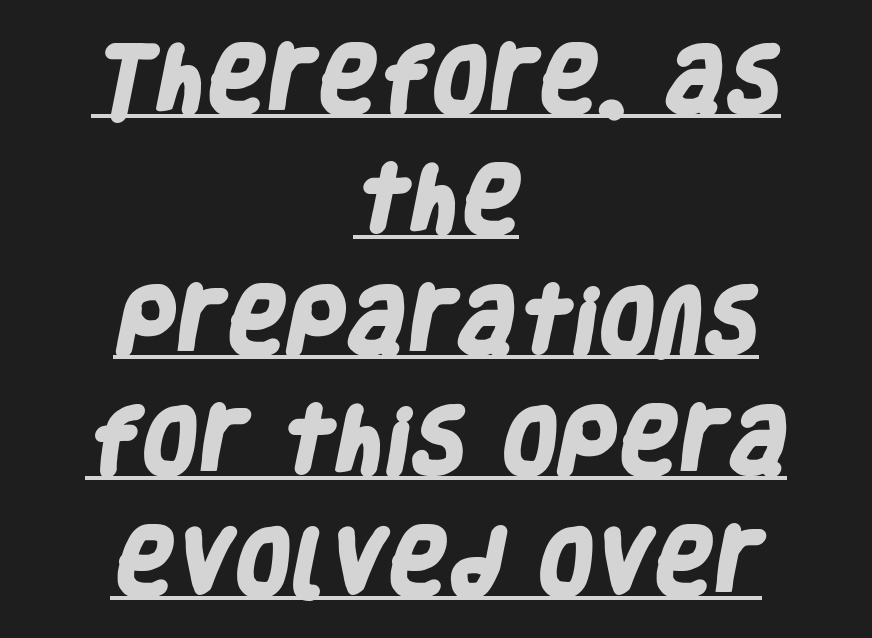
{"serif": "no", "bold": "yes", "weight": "heavy", "width": "condensed", "stroke_contrast": "low", "x_height": "large", "monospaced": "no", "underline": "yes", "align": "center", "line_spacing": "normal", "line_spacing_ratio": 1.65, "letter_spacing": "normal", "letter_spacing_em": 0.0, "glyph_px": 73}
